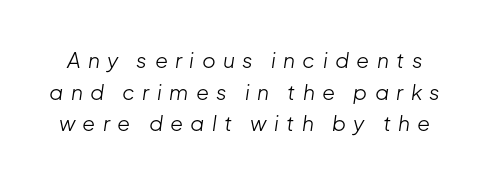
Q: Is the text bold? A: No.
Q: Is the text italic (slanted)? A: Yes, it leans right by about 8 degrees.
Q: Is the text underlined? A: No.
Q: Is the spacing between letters normal or unusually wide? A: Unusually wide.
Q: Is the spacing between lines tight, normal or loose? A: Normal.
